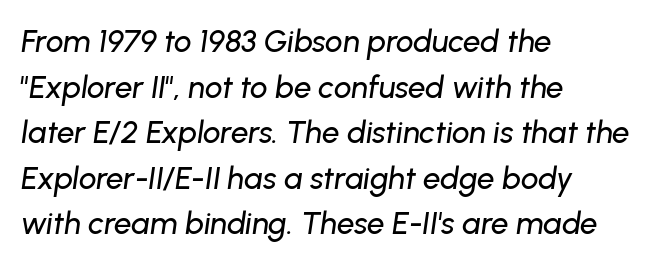
The image shows 31 px text type, italic (leaning right); set left-aligned, normal line spacing (1.47x), normal letter spacing, not underlined; low stroke contrast and a medium x-height.
